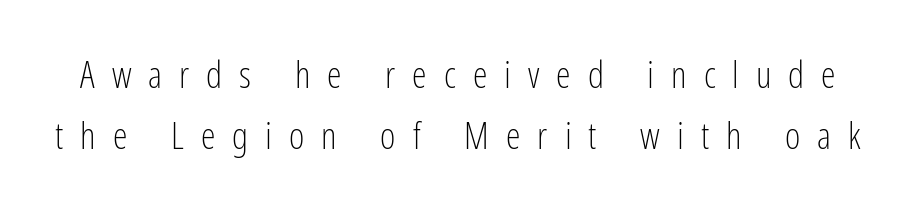
The image shows 37 px light, condensed sans-serif type, upright; set normal line spacing (1.66x), unusually wide letter spacing (+0.46 em), not underlined; low stroke contrast and a medium x-height.
